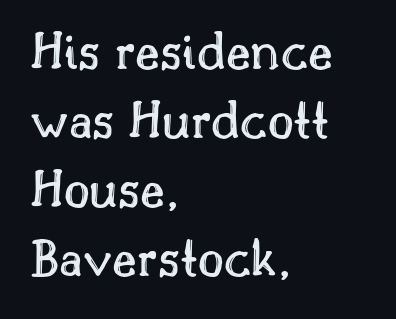
{"italic": "no", "width": "normal", "x_height": "small", "monospaced": "no", "underline": "no", "align": "left", "line_spacing_ratio": 1.23, "letter_spacing": "normal", "letter_spacing_em": 0.0, "glyph_px": 56}
